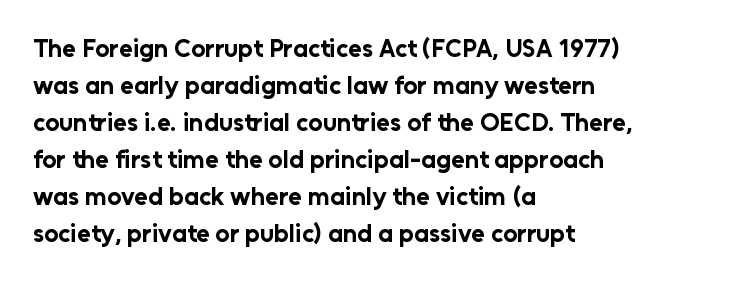
The image shows 25 px bold type, upright; set left-aligned, normal line spacing (1.48x), normal letter spacing, not underlined.
